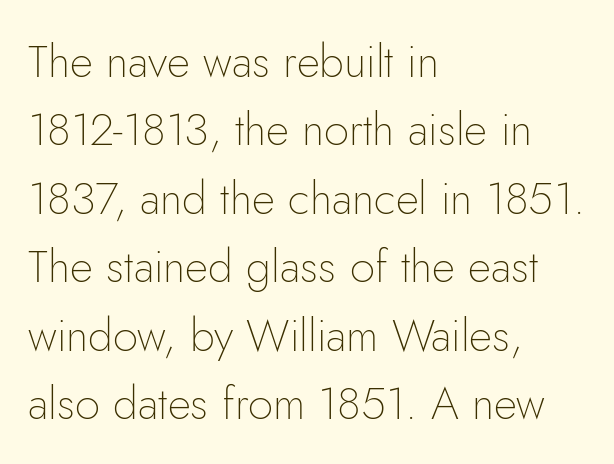
{"serif": "no", "italic": "no", "bold": "no", "weight": "thin", "width": "normal", "stroke_contrast": "low", "x_height": "small", "monospaced": "no", "underline": "no", "align": "left", "line_spacing": "normal", "line_spacing_ratio": 1.52, "letter_spacing": "normal", "letter_spacing_em": 0.0, "glyph_px": 45}
